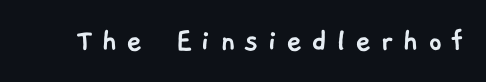
The image shows 35 px sans-serif type; set unusually wide letter spacing (+0.24 em), not underlined; low stroke contrast and a medium x-height.
